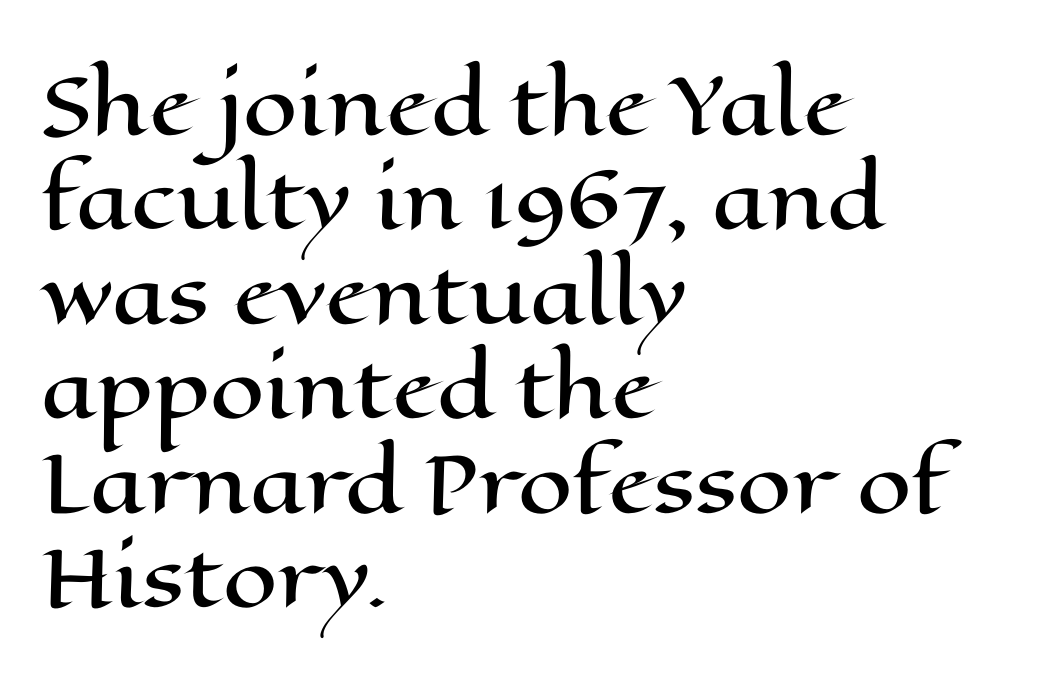
Proportional: the letters do not fall into vertical columns. In CSS terms this would be text-align: left. Unlike italic type, these characters show no tilt at all. Short note: letters normally spaced.
